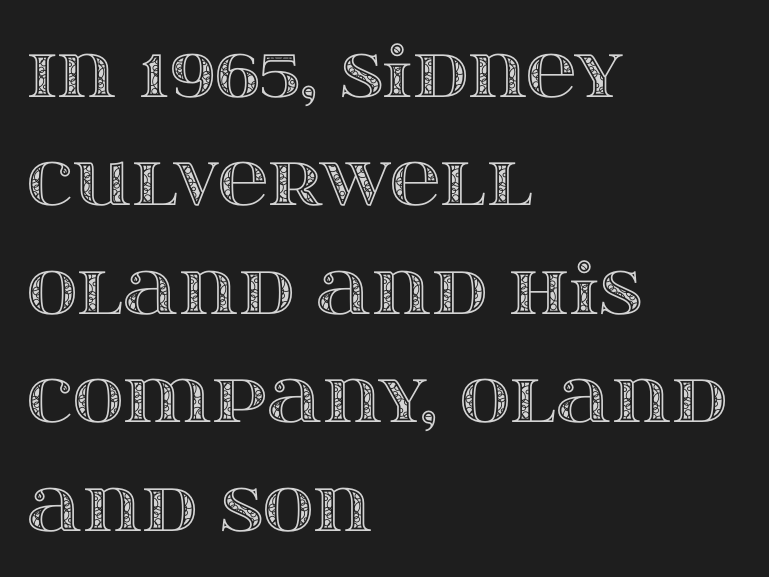
Looks like regular typesetting: each glyph gets only the width it needs. Nope, not italic — everything's standing straight. The foot of each line stays bare and open. The lines sit at an ordinary, default distance from one another.
